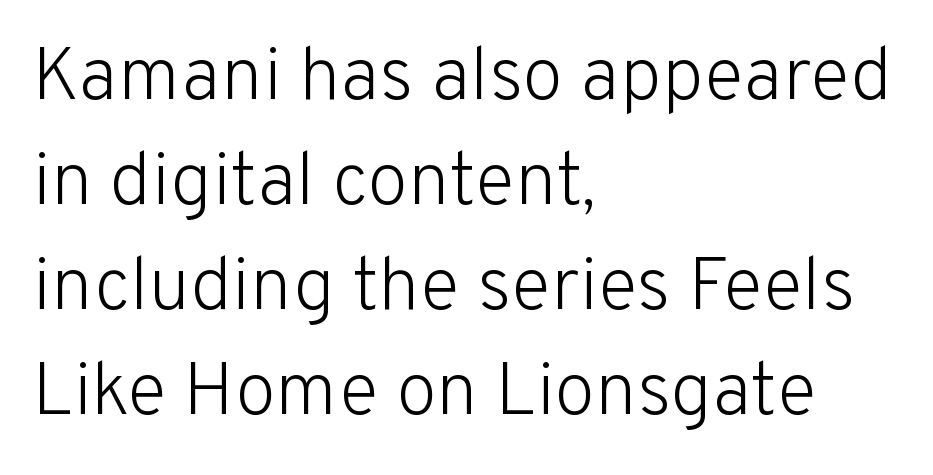
Is the letter spacing exaggerated? No — it looks like the ordinary default. The ragged edge is on the right, which tells us the setting is flush left. Ascenders rise straight up at ninety degrees. Quick note: interline space is typical.
